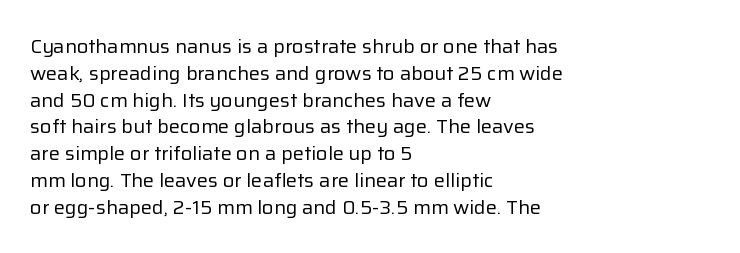
Q: Is the text bold? A: No.
Q: Is the text italic (slanted)? A: No, it is upright.
Q: Is the text underlined? A: No.
Q: How is the paragraph aligned? A: Left-aligned.
Q: Is the spacing between letters normal or unusually wide? A: Normal.
Q: Is the spacing between lines tight, normal or loose? A: Normal.
